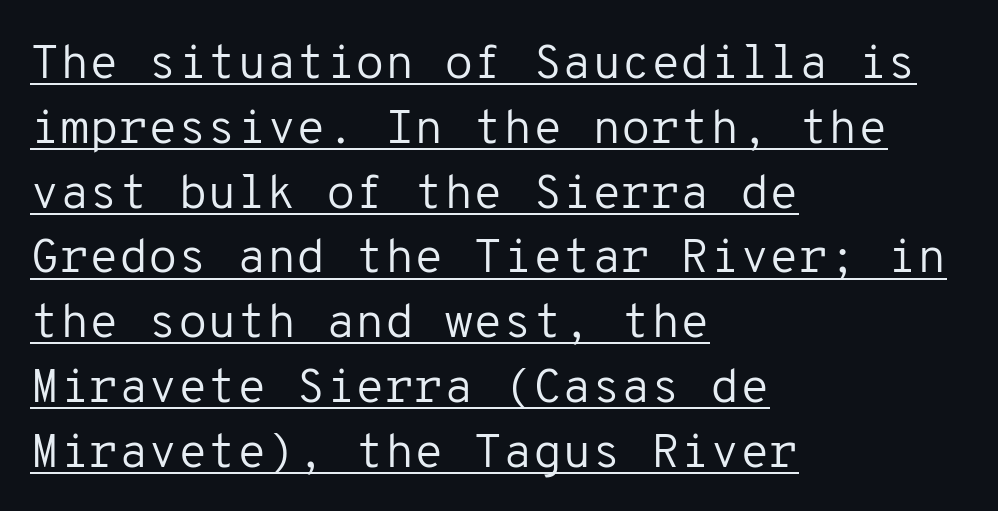
Q: Is the text bold? A: No.
Q: Is the text italic (slanted)? A: No, it is upright.
Q: Is the typeface a serif or a sans-serif typeface? A: Sans-serif.
Q: Is the text underlined? A: Yes.
Q: How is the paragraph aligned? A: Left-aligned.
Q: Is the spacing between letters normal or unusually wide? A: Normal.
Q: Is the spacing between lines tight, normal or loose? A: Normal.
Q: Width (condensed, normal, or wide)? A: Normal.
Q: Stroke contrast? A: Low.
Q: x-height? A: Medium.
Q: Monospaced? A: Yes.
